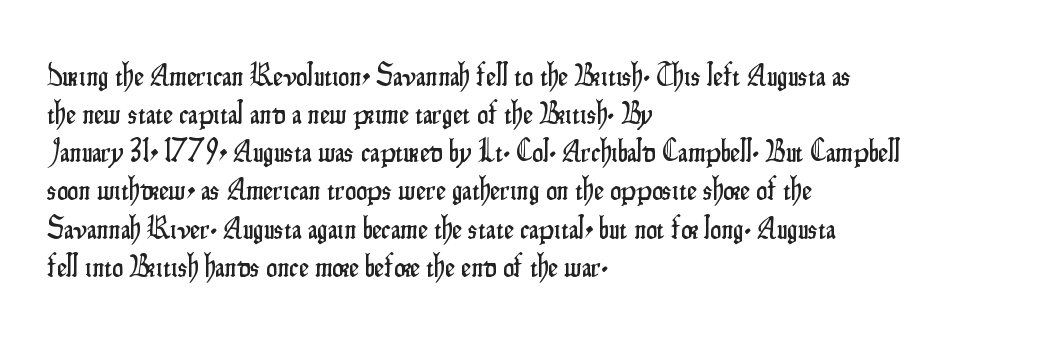
This sample has the flowing, uneven cadence of proportional lettering. The horizontal fit of the characters is conventional and even. Quick note: underline off. No feet cap the strokes, marking this as sans-serif type. A student would call this left alignment; a typographer would say flush left, rag right.
